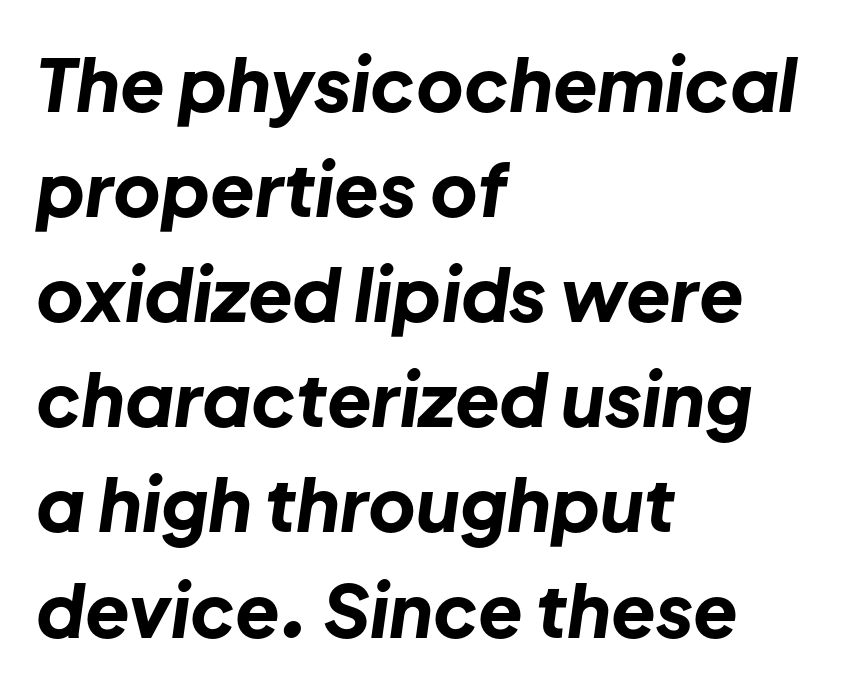
This sample has the flowing, uneven cadence of proportional lettering. If you drew a line through each stem, it would be angled. Chunky letters — that's bold for sure. The rag falls on the right side of this text block. This rendering features lettering with no underline.
